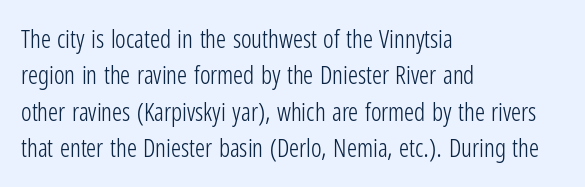
{"italic": "no", "bold": "no", "underline": "no", "align": "left", "line_spacing": "normal", "line_spacing_ratio": 1.46, "letter_spacing": "normal", "letter_spacing_em": 0.0, "glyph_px": 25}
